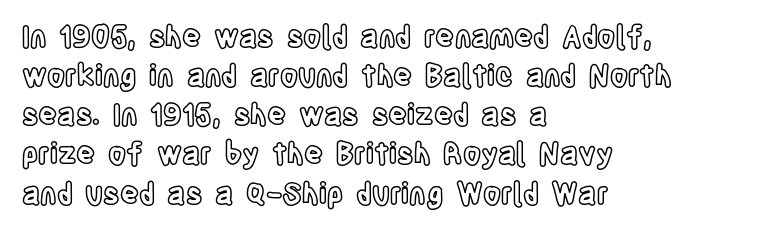
Q: Is the text italic (slanted)? A: No, it is upright.
Q: Is the text underlined? A: No.
Q: How is the paragraph aligned? A: Left-aligned.
Q: Is the spacing between letters normal or unusually wide? A: Normal.
Q: Is the spacing between lines tight, normal or loose? A: Normal.
Q: Width (condensed, normal, or wide)? A: Condensed.
Q: x-height? A: Large.
Q: Monospaced? A: No.
